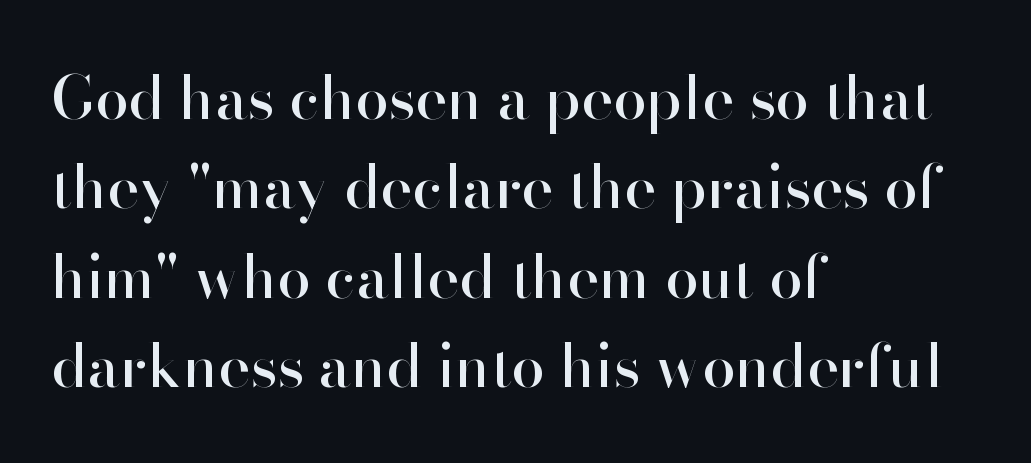
The image shows 60 px sans-serif type, upright; set left-aligned, normal line spacing (1.49x), normal letter spacing, not underlined; high stroke contrast and a small x-height.
